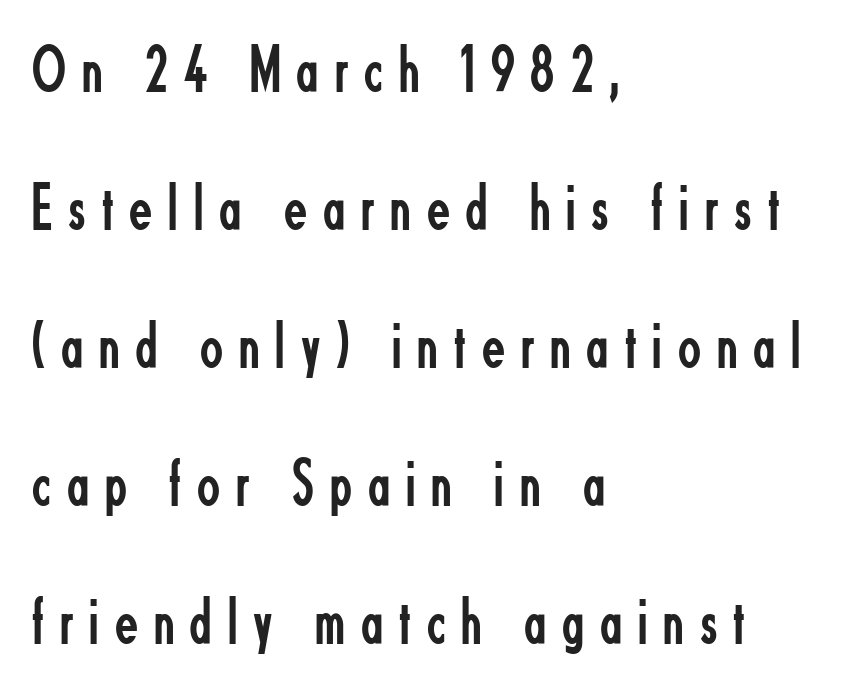
{"serif": "no", "italic": "no", "bold": "no", "weight": "regular", "width": "condensed", "stroke_contrast": "low", "x_height": "small", "monospaced": "no", "underline": "no", "align": "left", "line_spacing": "loose", "line_spacing_ratio": 2.06, "letter_spacing": "wide", "letter_spacing_em": 0.24, "glyph_px": 67}
